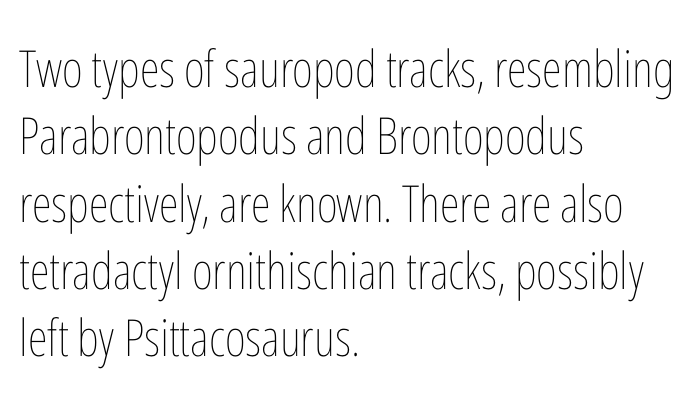
Q: Is the text bold? A: No.
Q: Is the text italic (slanted)? A: No, it is upright.
Q: Is the text underlined? A: No.
Q: How is the paragraph aligned? A: Left-aligned.
Q: Is the spacing between letters normal or unusually wide? A: Normal.
Q: Is the spacing between lines tight, normal or loose? A: Normal.
Q: Width (condensed, normal, or wide)? A: Condensed.
Q: Stroke contrast? A: Low.
Q: x-height? A: Medium.
Q: Monospaced? A: No.
